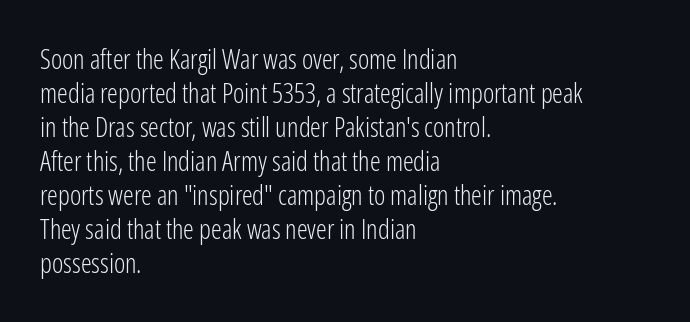
The image shows 27 px text type, upright; set left-aligned, normal line spacing (1.26x), normal letter spacing, not underlined.
